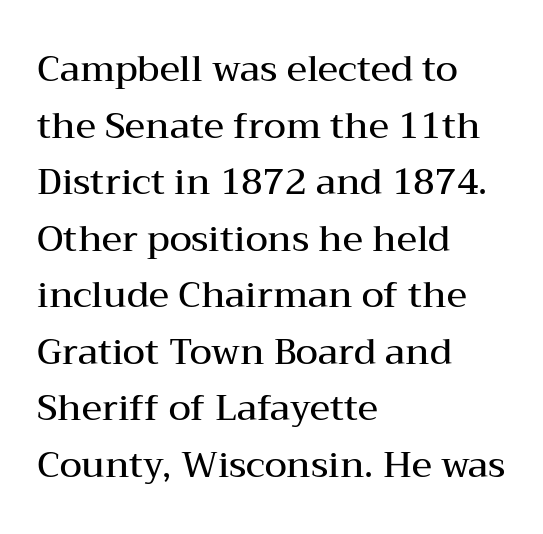
Q: Is the text bold? A: Semi-bold.
Q: Is the text italic (slanted)? A: No, it is upright.
Q: Is the typeface a serif or a sans-serif typeface? A: Serif.
Q: Is the text underlined? A: No.
Q: How is the paragraph aligned? A: Left-aligned.
Q: Is the spacing between letters normal or unusually wide? A: Normal.
Q: Is the spacing between lines tight, normal or loose? A: Normal.
Q: Width (condensed, normal, or wide)? A: Wide.
Q: Stroke contrast? A: Medium.
Q: x-height? A: Medium.
Q: Monospaced? A: No.
